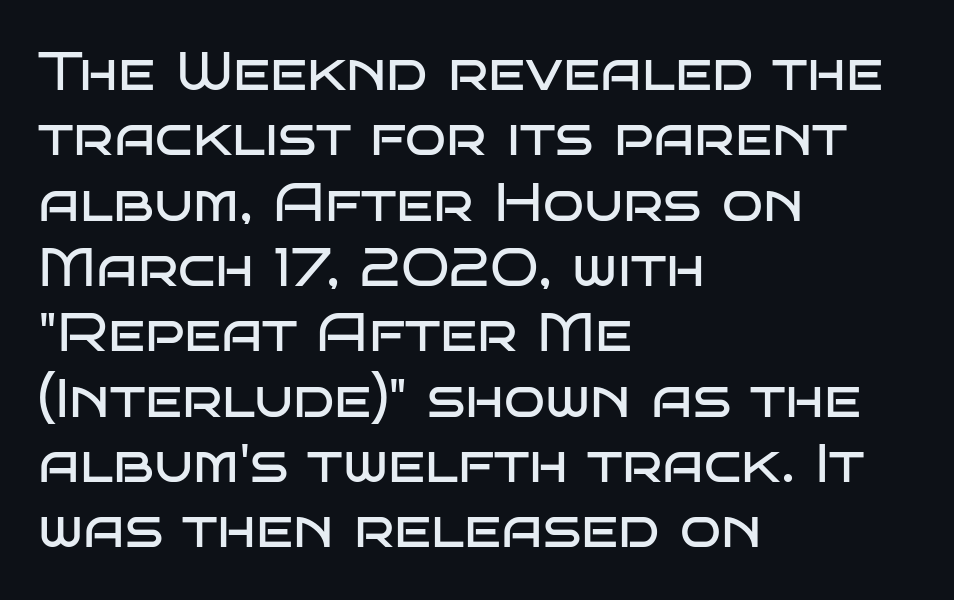
Here the designer chose a conventional face with non-uniform glyph widths. Each row of text sits above clean, open space. Which margin do the lines hug? The left one — the right edge is uneven. Is the letter spacing exaggerated? No — it looks like the ordinary default.
